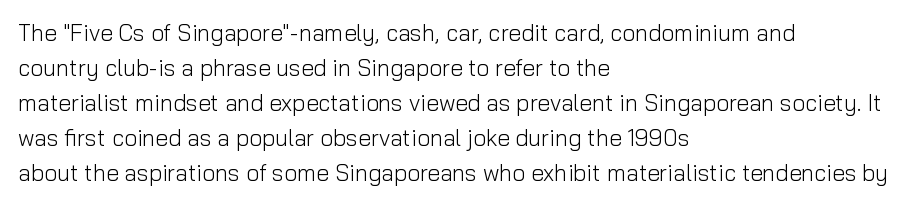
Weight: not bold — regular or lighter. The typesetter chose a ragged-right arrangement here. Each new line begins a customary step beneath the previous one. You could call the tracking neutral — neither tight nor loose. Only glyphs here, with clear space below each row. You can tell it's not italic because the verticals are truly vertical.
